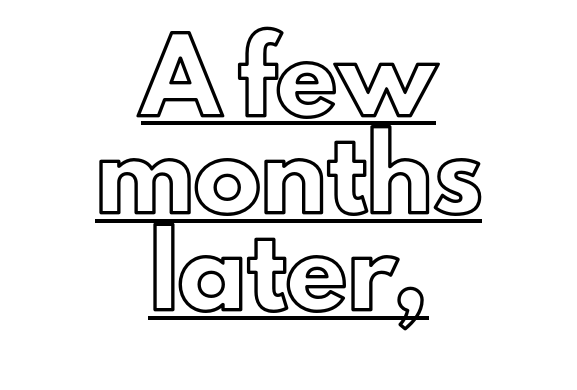
Q: Is the text italic (slanted)? A: No, it is upright.
Q: Is the text underlined? A: Yes.
Q: How is the paragraph aligned? A: Centered.
Q: Is the spacing between letters normal or unusually wide? A: Normal.
Q: Is the spacing between lines tight, normal or loose? A: Normal.
Q: Width (condensed, normal, or wide)? A: Normal.
Q: x-height? A: Small.
Q: Monospaced? A: No.
